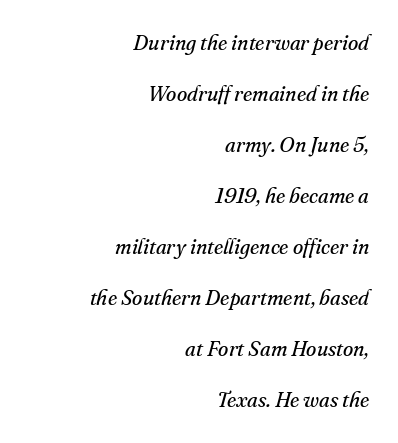
Summary of weight: not heavy and not bold. If you measured baseline to baseline, you'd find a long distance. Leftover space on each line is placed entirely before the opening word. The passage shown has conventional tracking throughout.
